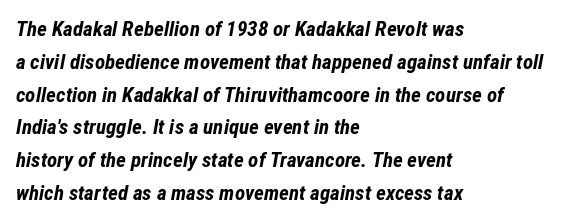
{"italic": "yes", "lean": "right", "slant_degrees": 12, "bold": "yes", "underline": "no", "align": "left", "line_spacing": "normal", "line_spacing_ratio": 1.56, "letter_spacing": "normal", "letter_spacing_em": 0.0, "glyph_px": 21}
